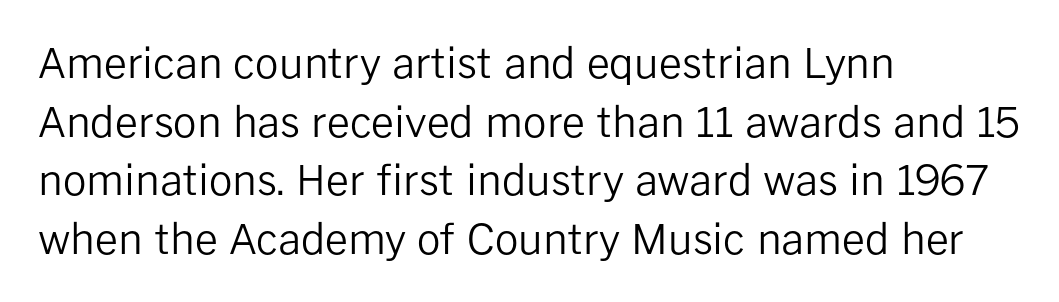
{"serif": "no", "italic": "no", "bold": "no", "weight": "regular", "width": "normal", "stroke_contrast": "low", "x_height": "medium", "monospaced": "no", "underline": "no", "align": "left", "line_spacing": "normal", "line_spacing_ratio": 1.43, "letter_spacing": "normal", "letter_spacing_em": 0.0, "glyph_px": 41}
